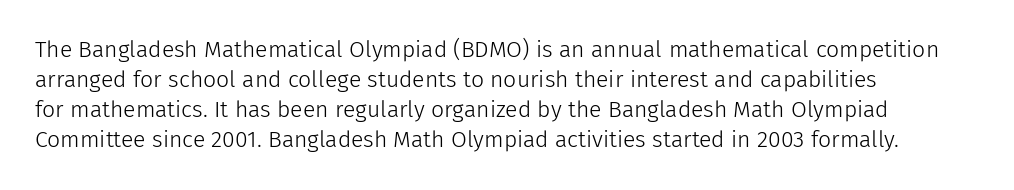
Q: Is the text bold? A: No.
Q: Is the text italic (slanted)? A: No, it is upright.
Q: Is the text underlined? A: No.
Q: How is the paragraph aligned? A: Left-aligned.
Q: Is the spacing between letters normal or unusually wide? A: Normal.
Q: Is the spacing between lines tight, normal or loose? A: Normal.
